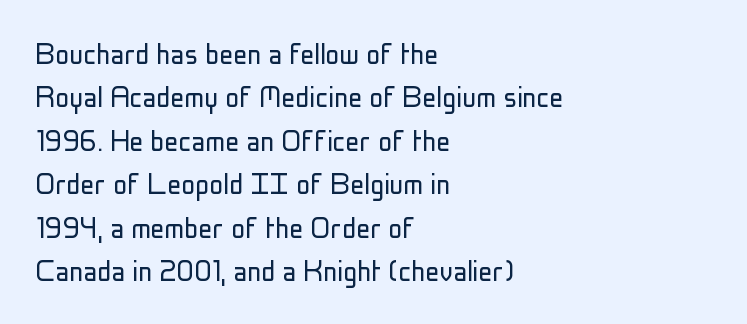
Here the glyphs are tracked normally, forming tight word shapes. The weight tops out at a normal text grade. A typesetter would label this face a sans. If you drew a ruler down the left edge, every line would touch it. Is this a fixed-width face? No — the glyphs have proportional, varying widths. The zone under the glyphs is completely vacant.
